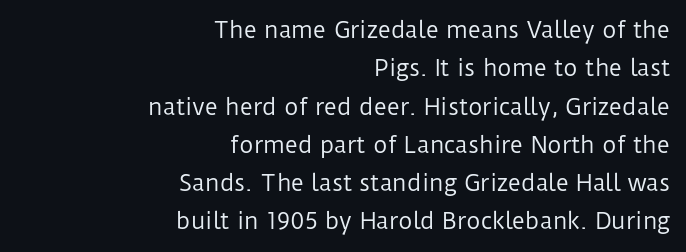
Q: Is the text bold? A: No.
Q: Is the text italic (slanted)? A: No, it is upright.
Q: Is the text underlined? A: No.
Q: How is the paragraph aligned? A: Right-aligned.
Q: Is the spacing between letters normal or unusually wide? A: Normal.
